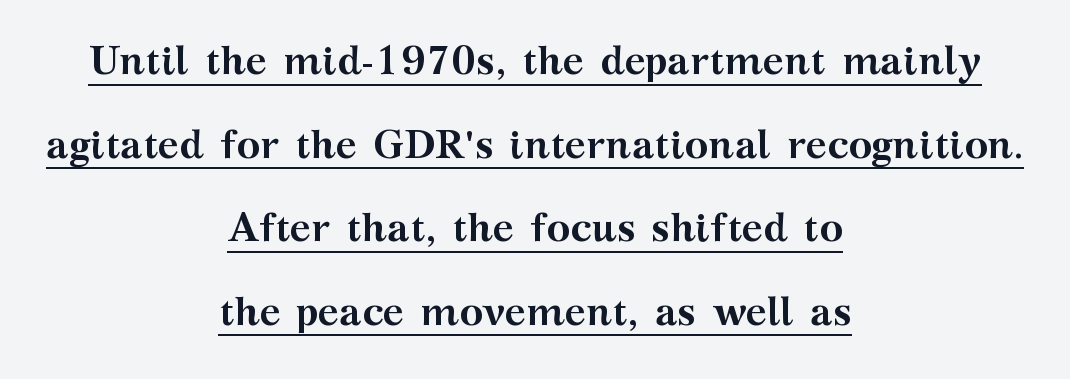
{"serif": "yes", "italic": "no", "bold": "yes", "weight": "semibold", "width": "wide", "stroke_contrast": "medium", "x_height": "medium", "monospaced": "no", "underline": "yes", "align": "center", "line_spacing": "loose", "line_spacing_ratio": 2.09, "letter_spacing": "normal", "letter_spacing_em": 0.0, "glyph_px": 40}
